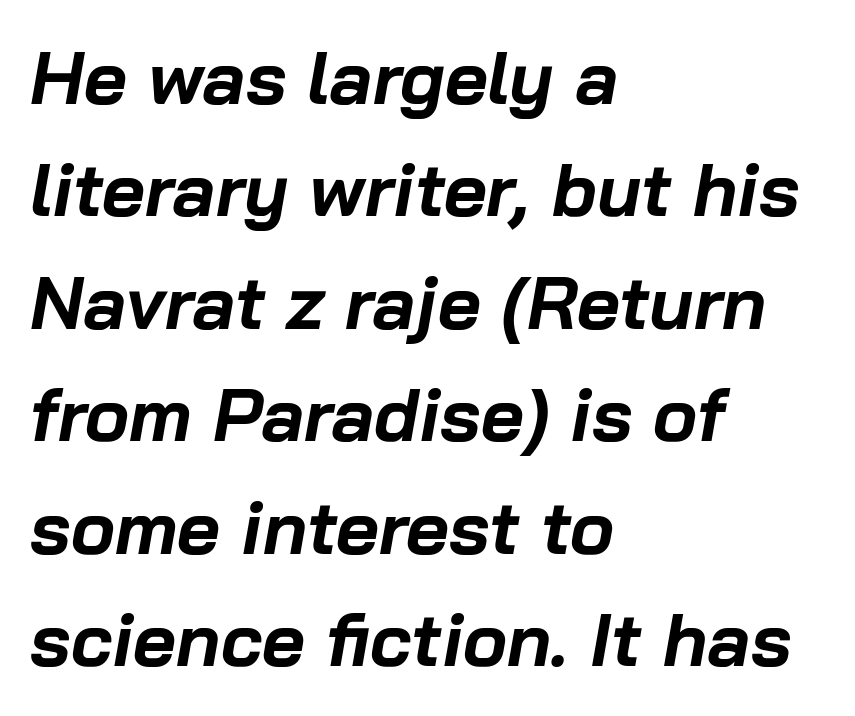
{"italic": "yes", "lean": "right", "slant_degrees": 10, "bold": "yes", "weight": "bold", "width": "normal", "stroke_contrast": "low", "x_height": "medium", "monospaced": "no", "underline": "no", "align": "left", "line_spacing": "normal", "line_spacing_ratio": 1.52, "letter_spacing": "normal", "letter_spacing_em": 0.0, "glyph_px": 74}
